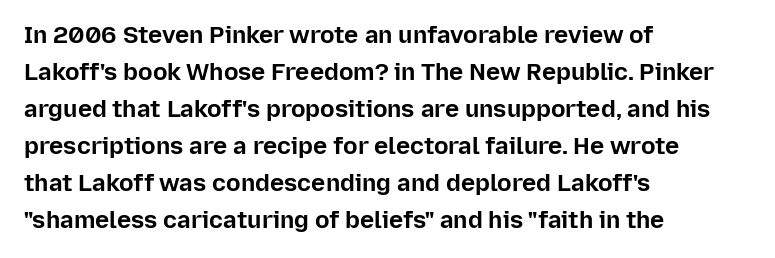
The image shows 24 px bold type, upright; set left-aligned, normal line spacing (1.54x), normal letter spacing, not underlined.
